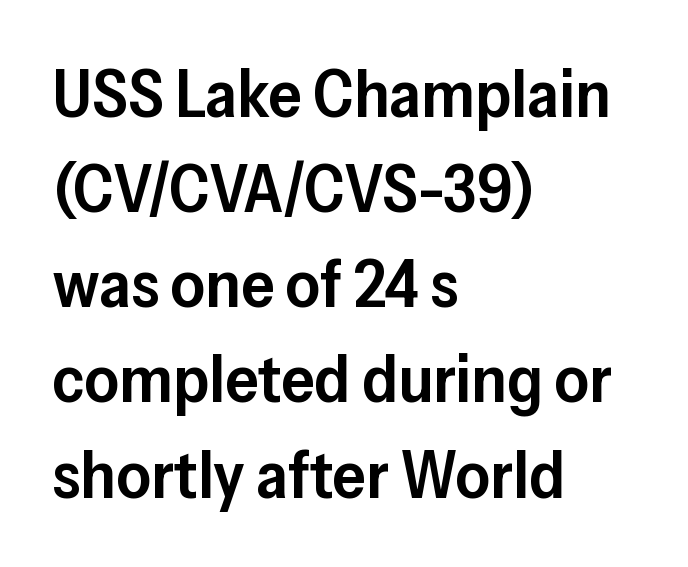
The image shows 67 px semibold sans-serif type, upright; set left-aligned, normal line spacing (1.42x), normal letter spacing, not underlined; low stroke contrast and a medium x-height.
